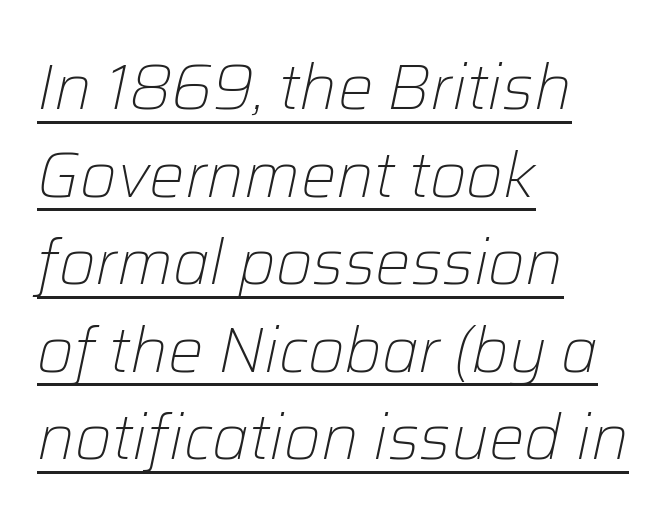
Q: Is the text bold? A: No.
Q: Is the text italic (slanted)? A: Yes, it leans right by about 12 degrees.
Q: Is the text underlined? A: Yes.
Q: How is the paragraph aligned? A: Left-aligned.
Q: Is the spacing between letters normal or unusually wide? A: Normal.
Q: Is the spacing between lines tight, normal or loose? A: Normal.
Q: Width (condensed, normal, or wide)? A: Normal.
Q: Stroke contrast? A: Low.
Q: x-height? A: Medium.
Q: Monospaced? A: No.
